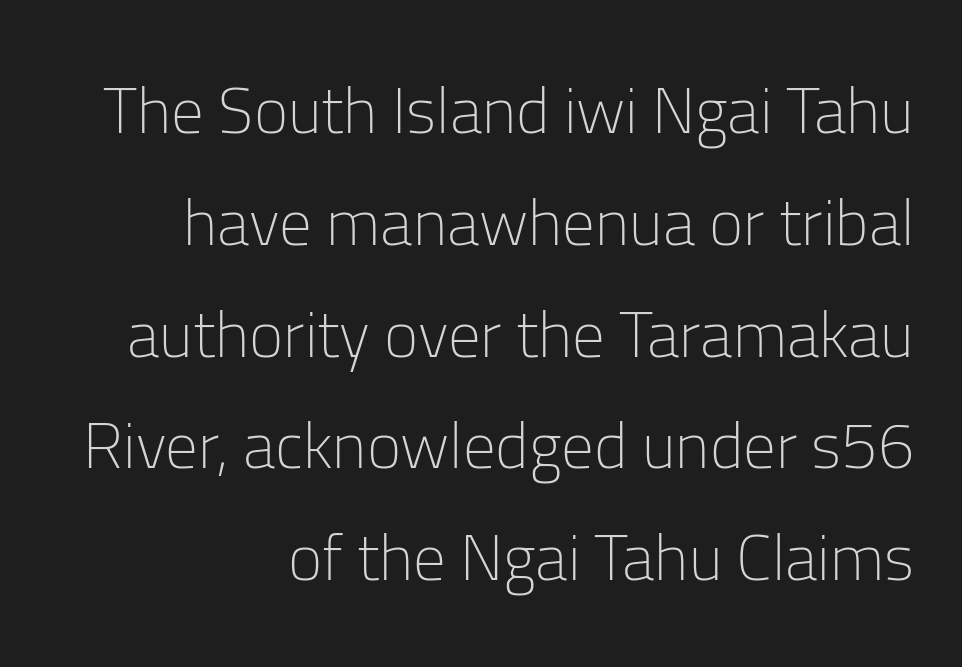
Q: Is the text bold? A: No.
Q: Is the text italic (slanted)? A: No, it is upright.
Q: Is the typeface a serif or a sans-serif typeface? A: Sans-serif.
Q: Is the text underlined? A: No.
Q: How is the paragraph aligned? A: Right-aligned.
Q: Is the spacing between letters normal or unusually wide? A: Normal.
Q: Width (condensed, normal, or wide)? A: Normal.
Q: Stroke contrast? A: Low.
Q: x-height? A: Medium.
Q: Monospaced? A: No.
